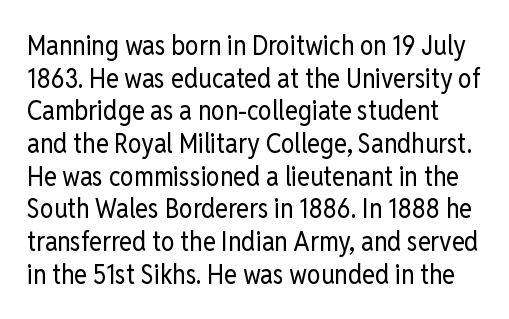
The weight would be labelled regular, book, light, or lighter still. The type sits square on the baseline with zero lean. Check under the words: just untouched page. Between one letter and the next there's only the usual sliver of space.
